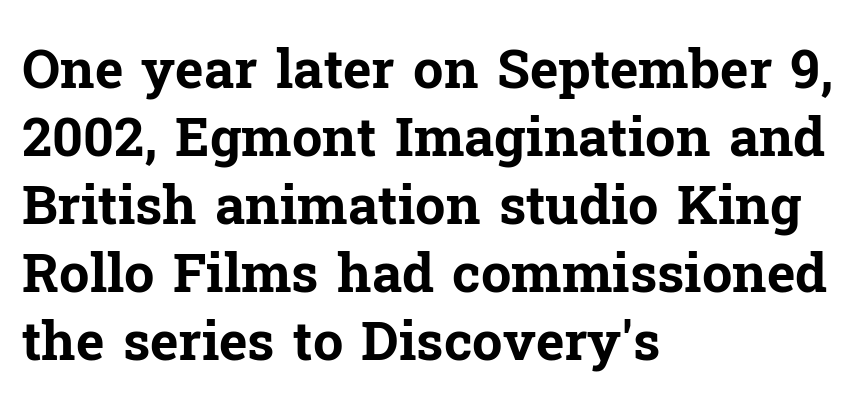
The image shows 54 px bold serif type, upright; set left-aligned, normal line spacing (1.26x), normal letter spacing, not underlined; low stroke contrast and a medium x-height.
